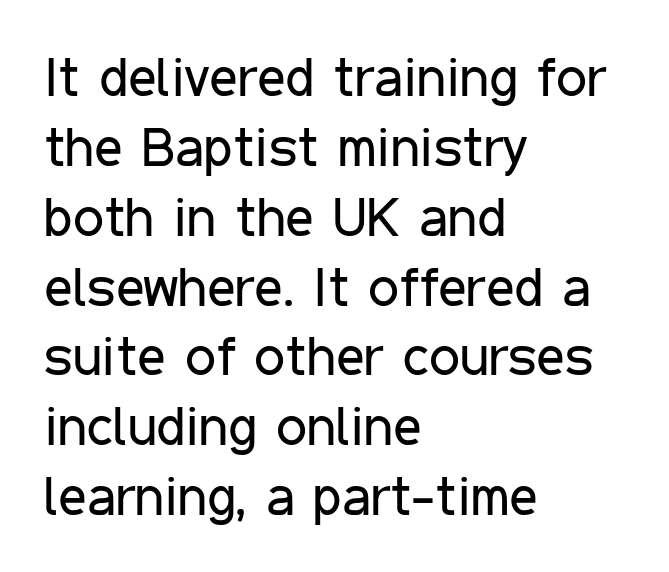
Q: Is the text bold? A: No.
Q: Is the text italic (slanted)? A: No, it is upright.
Q: Is the typeface a serif or a sans-serif typeface? A: Sans-serif.
Q: Is the text underlined? A: No.
Q: How is the paragraph aligned? A: Left-aligned.
Q: Is the spacing between letters normal or unusually wide? A: Normal.
Q: Is the spacing between lines tight, normal or loose? A: Normal.
Q: Width (condensed, normal, or wide)? A: Condensed.
Q: Stroke contrast? A: Low.
Q: x-height? A: Medium.
Q: Monospaced? A: No.
